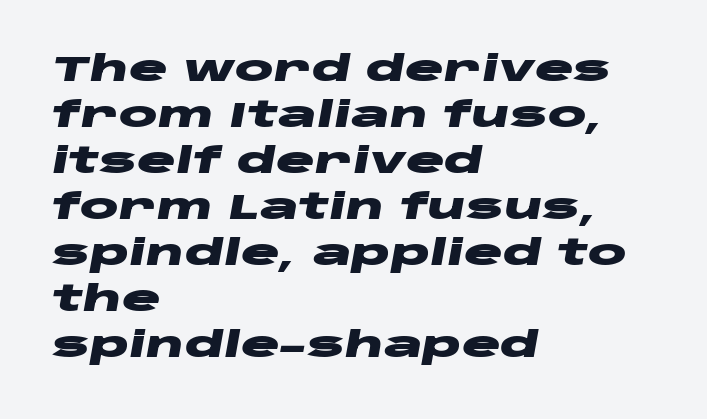
The image shows 36 px heavy, wide type, italic (leaning right); set left-aligned, normal line spacing (1.28x), normal letter spacing, not underlined; low stroke contrast and a large x-height.
